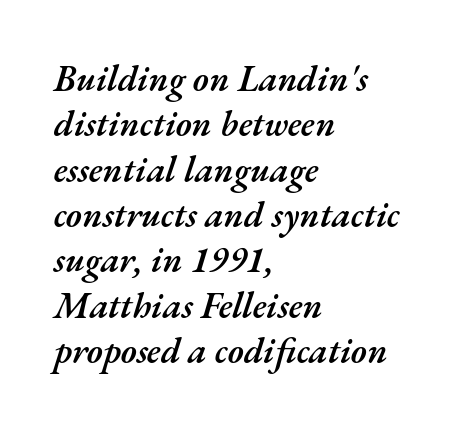
The typesetting leans somewhat heavy: a semibold. Compared with typical body copy, the letter spacing here is the same. Yep, that's italic — everything's leaning. Looks like regular typesetting: each glyph gets only the width it needs. Plain, unruled lines of type. This sample keeps an unexceptional amount of space between lines.
